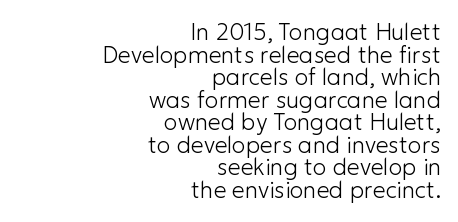
{"italic": "no", "bold": "no", "underline": "no", "align": "right", "line_spacing": "tight", "line_spacing_ratio": 0.98, "letter_spacing": "normal", "letter_spacing_em": 0.0, "glyph_px": 23}
